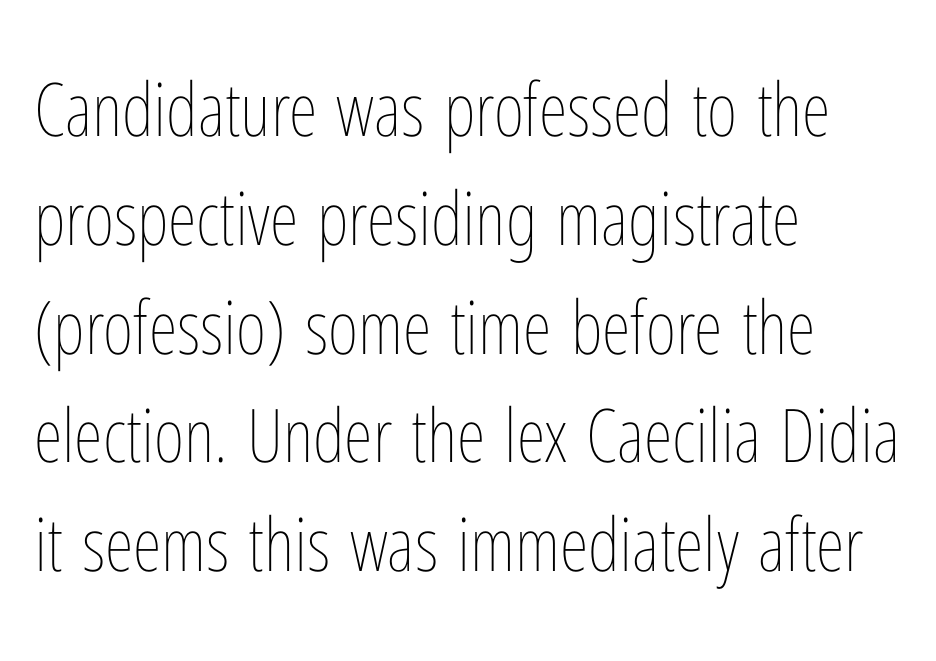
Q: Is the text bold? A: No.
Q: Is the text italic (slanted)? A: No, it is upright.
Q: Is the text underlined? A: No.
Q: How is the paragraph aligned? A: Left-aligned.
Q: Is the spacing between letters normal or unusually wide? A: Normal.
Q: Is the spacing between lines tight, normal or loose? A: Normal.
Q: Width (condensed, normal, or wide)? A: Condensed.
Q: Stroke contrast? A: Low.
Q: x-height? A: Medium.
Q: Monospaced? A: No.
